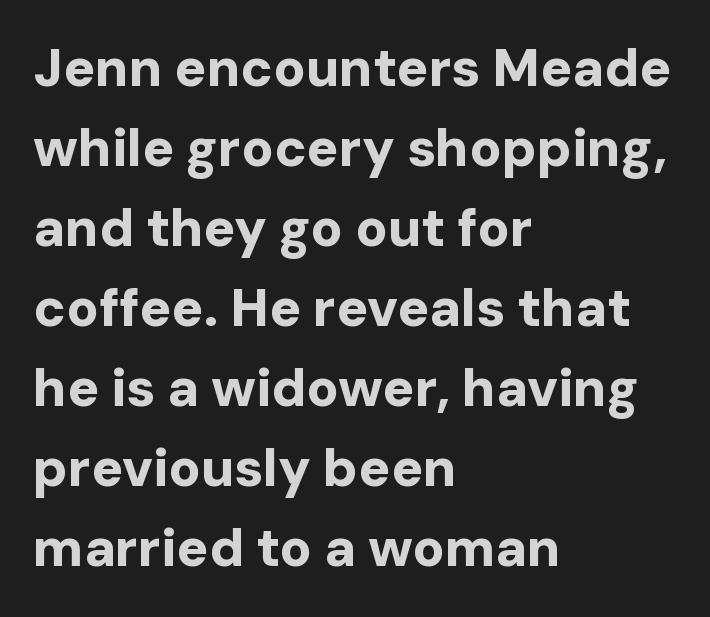
A typesetter would call this proportional, since set widths differ per character. This is heavy type, rendered in bold. These lines keep a tight, regular rhythm from letter to letter. The gap between lines stays unmarked. Reading down the column, the eye jumps a familiar distance to each next line.
